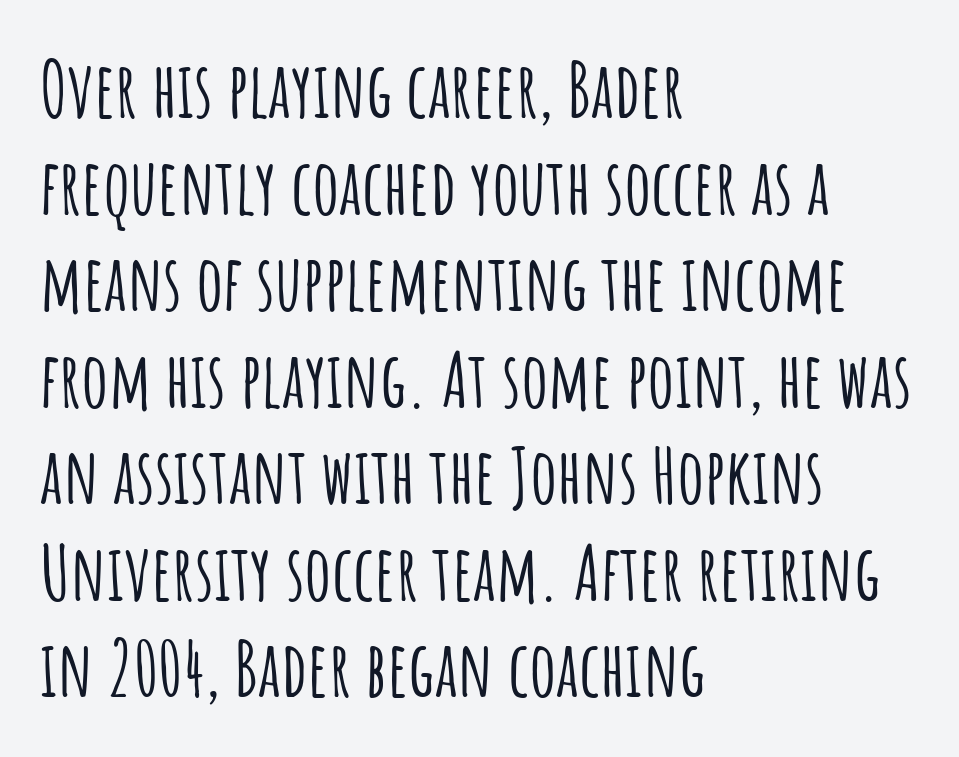
Q: Is the text italic (slanted)? A: No, it is upright.
Q: Is the typeface a serif or a sans-serif typeface? A: Sans-serif.
Q: Is the text underlined? A: No.
Q: How is the paragraph aligned? A: Left-aligned.
Q: Is the spacing between letters normal or unusually wide? A: Normal.
Q: Is the spacing between lines tight, normal or loose? A: Normal.
Q: Width (condensed, normal, or wide)? A: Condensed.
Q: Stroke contrast? A: Low.
Q: x-height? A: Large.
Q: Monospaced? A: No.
